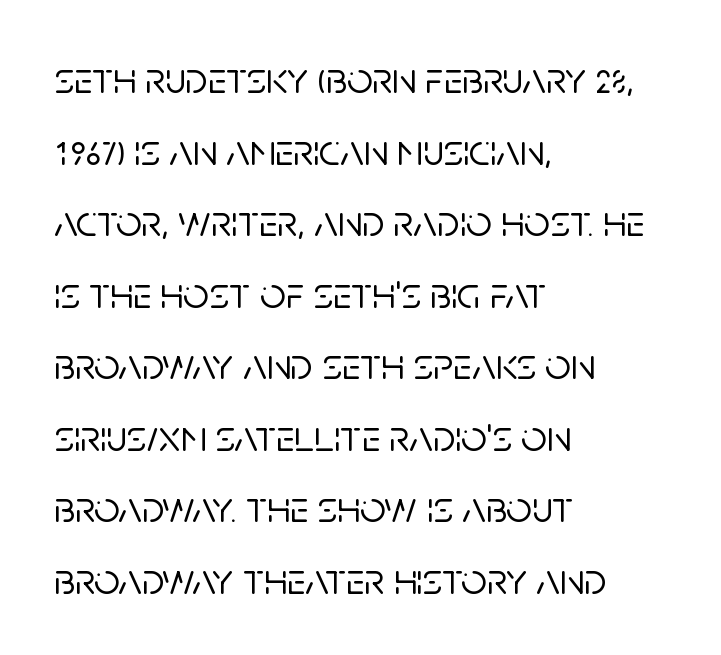
The image shows 45 px sans-serif type, upright; set left-aligned, normal line spacing (1.59x), normal letter spacing, not underlined; low stroke contrast and a large x-height.
